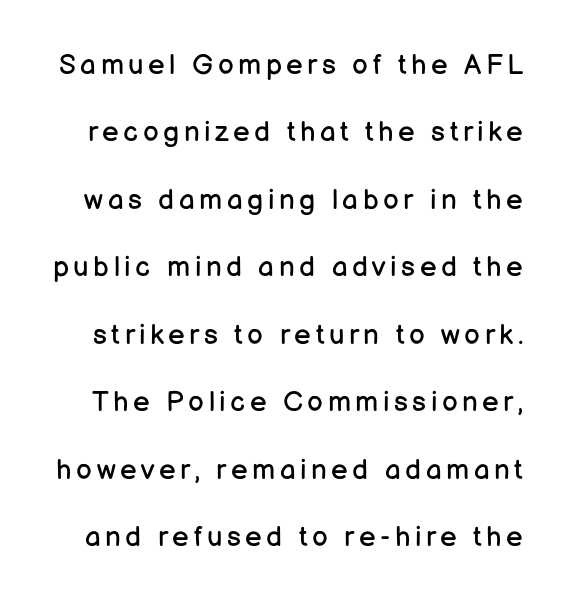
The image shows 28 px regular-weight sans-serif type, upright; set loose line spacing (2.41x), not underlined; low stroke contrast and a medium x-height.
